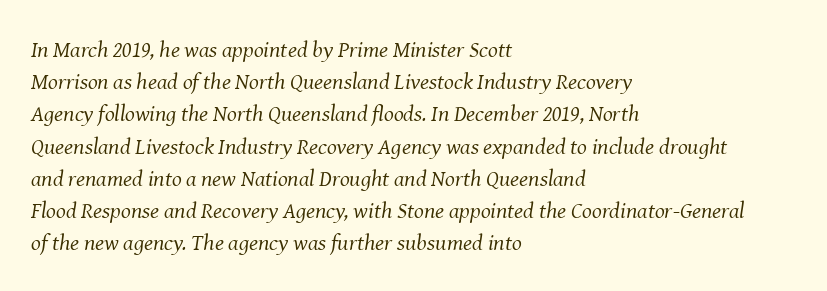
Q: Is the text bold? A: No.
Q: Is the text italic (slanted)? A: Yes, it leans right by about 8 degrees.
Q: Is the text underlined? A: No.
Q: How is the paragraph aligned? A: Left-aligned.
Q: Is the spacing between letters normal or unusually wide? A: Normal.
Q: Is the spacing between lines tight, normal or loose? A: Normal.
